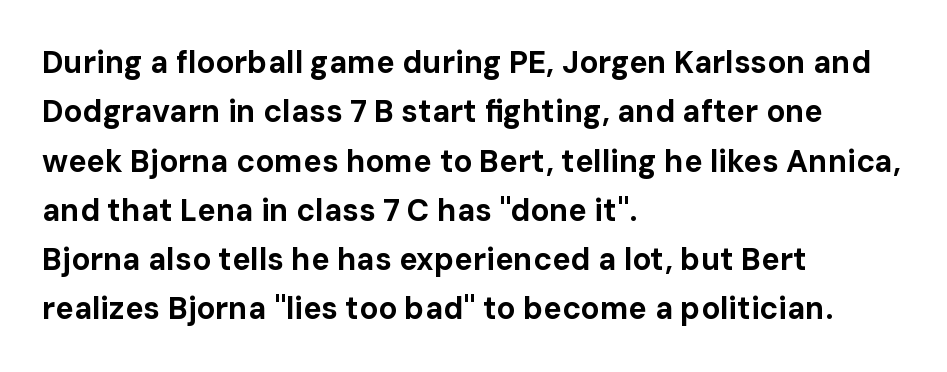
{"serif": "no", "italic": "no", "bold": "yes", "weight": "bold", "width": "normal", "stroke_contrast": "low", "x_height": "medium", "monospaced": "no", "underline": "no", "align": "left", "line_spacing": "normal", "line_spacing_ratio": 1.59, "letter_spacing": "normal", "letter_spacing_em": 0.0, "glyph_px": 31}
